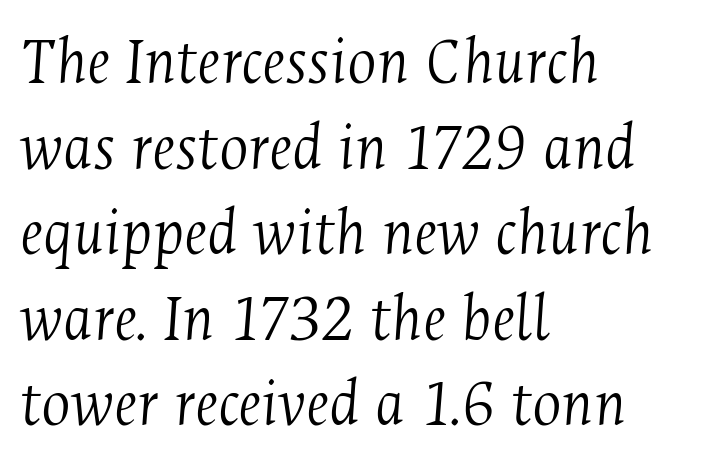
Q: Is the text bold? A: No.
Q: Is the text italic (slanted)? A: Yes, it leans right by about 4 degrees.
Q: Is the typeface a serif or a sans-serif typeface? A: Serif.
Q: Is the text underlined? A: No.
Q: How is the paragraph aligned? A: Left-aligned.
Q: Is the spacing between letters normal or unusually wide? A: Normal.
Q: Width (condensed, normal, or wide)? A: Condensed.
Q: Stroke contrast? A: Medium.
Q: x-height? A: Medium.
Q: Monospaced? A: No.
